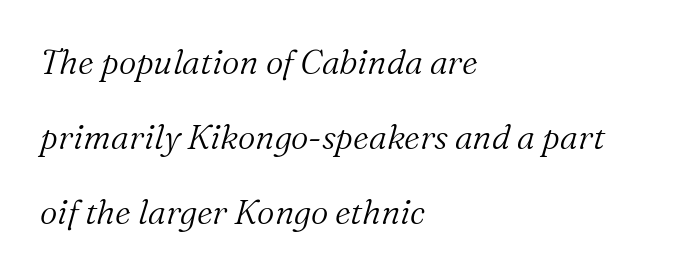
The image shows 34 px light serif type, italic (leaning right); set left-aligned, loose line spacing (2.2x), normal letter spacing, not underlined; medium stroke contrast and a medium x-height.
